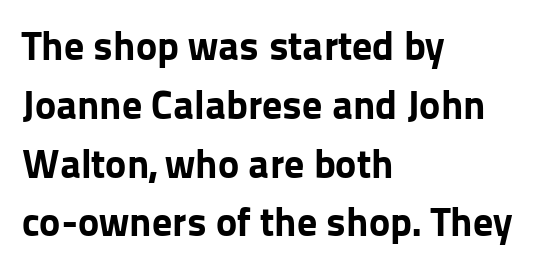
The face used here is proportionally spaced, like ordinary book or web type. The passage shown is emphatically bold. Decoration check: the copy has no underline. Stroke terminals: plain, sans-serif.
